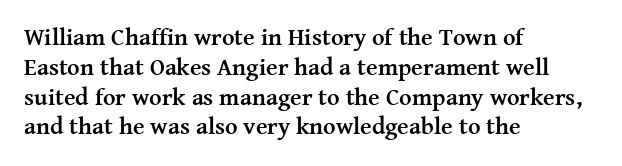
Q: Is the text bold? A: Yes.
Q: Is the text italic (slanted)? A: No, it is upright.
Q: Is the text underlined? A: No.
Q: How is the paragraph aligned? A: Left-aligned.
Q: Is the spacing between letters normal or unusually wide? A: Normal.
